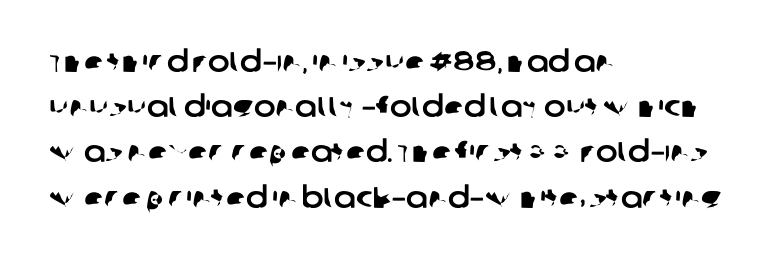
Q: Is the typeface a serif or a sans-serif typeface? A: Sans-serif.
Q: Is the text underlined? A: No.
Q: How is the paragraph aligned? A: Left-aligned.
Q: Is the spacing between letters normal or unusually wide? A: Normal.
Q: Is the spacing between lines tight, normal or loose? A: Normal.
Q: Width (condensed, normal, or wide)? A: Normal.
Q: Stroke contrast? A: Low.
Q: x-height? A: Large.
Q: Monospaced? A: No.
